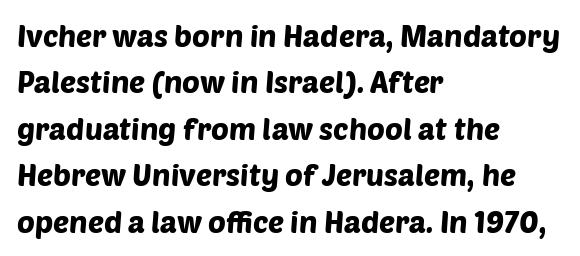
{"serif": "no", "width": "normal", "stroke_contrast": "low", "x_height": "large", "monospaced": "no", "underline": "no", "align": "left", "line_spacing": "normal", "line_spacing_ratio": 1.55, "letter_spacing": "normal", "letter_spacing_em": 0.0, "glyph_px": 30}
